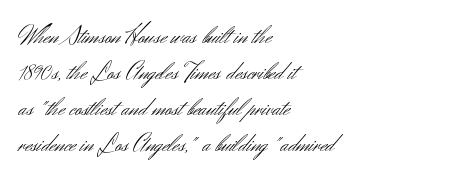
{"bold": "no", "underline": "no", "align": "left", "line_spacing": "normal", "line_spacing_ratio": 1.39, "letter_spacing": "normal", "letter_spacing_em": 0.0, "glyph_px": 26}
